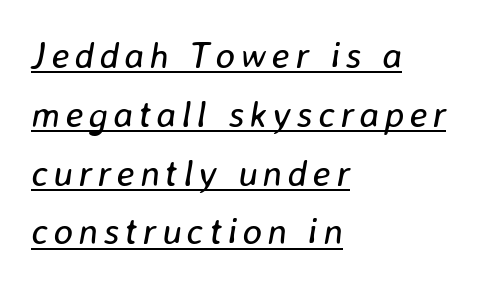
The typography opts for an oblique posture over an upright one. Stems here are at most as thick as an everyday book face. Successive baselines arrive at the customary interval. Descenders here cross a horizontal rule under the line. Is the block centered? No — it sits flush against the left margin. Is this a fixed-width face? No — the glyphs have proportional, varying widths.
